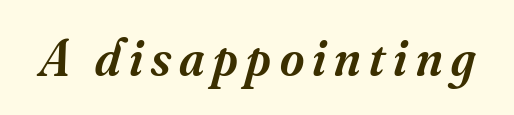
Q: Is the text bold? A: Semi-bold.
Q: Is the text italic (slanted)? A: Yes, it leans right by about 16 degrees.
Q: Is the typeface a serif or a sans-serif typeface? A: Serif.
Q: Is the text underlined? A: No.
Q: Width (condensed, normal, or wide)? A: Normal.
Q: Stroke contrast? A: Medium.
Q: x-height? A: Small.
Q: Monospaced? A: No.
